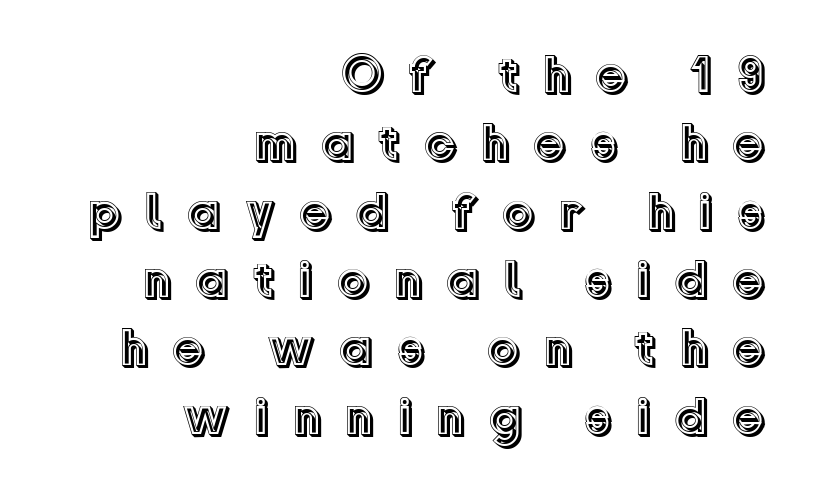
The image shows 53 px text type, upright; set right-aligned, normal line spacing (1.29x), unusually wide letter spacing (+0.43 em), not underlined; a medium x-height.
